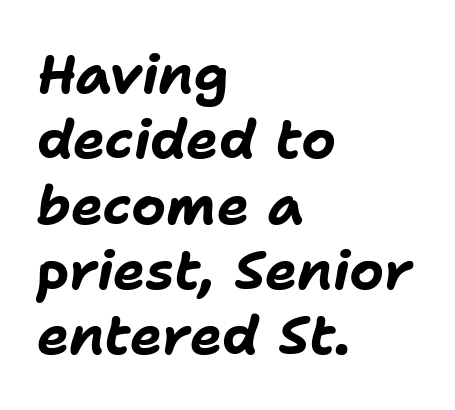
{"italic": "yes", "lean": "right", "slant_degrees": 11, "bold": "yes", "weight": "bold", "width": "normal", "stroke_contrast": "low", "x_height": "medium", "monospaced": "no", "underline": "no", "align": "left", "line_spacing_ratio": 1.21, "letter_spacing": "normal", "letter_spacing_em": 0.0, "glyph_px": 54}
